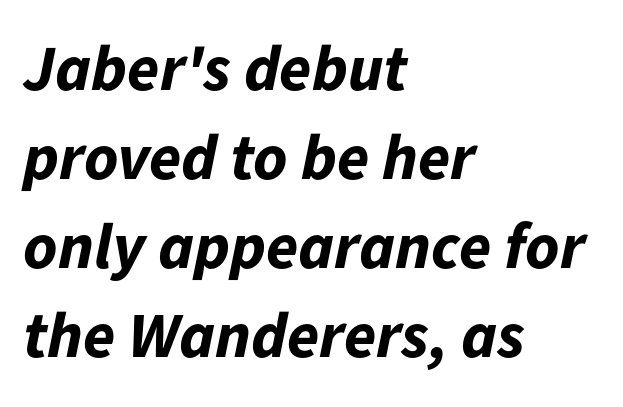
The image shows 65 px bold type, italic (leaning right); set left-aligned, normal line spacing (1.37x), normal letter spacing, not underlined; low stroke contrast and a medium x-height.
